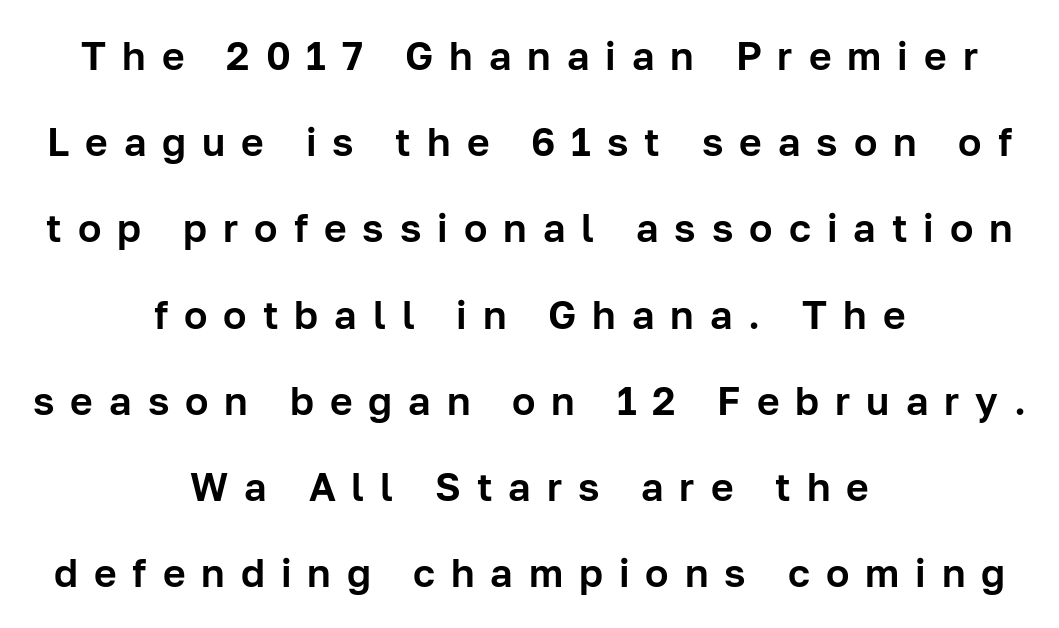
Compared with typical paragraphs, the rows here are farther apart. The type family on display is of the sans-serif kind. Every stem runs plumb, perpendicular to the baseline. Reading down the block, each line starts at a different indent, mirrored at its end.
